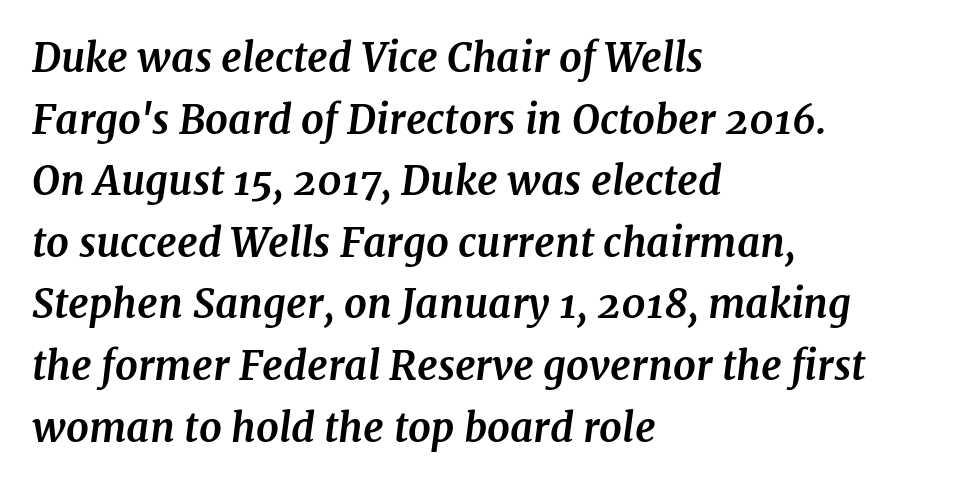
{"serif": "yes", "italic": "yes", "lean": "right", "slant_degrees": 7, "bold": "yes", "weight": "bold", "width": "normal", "stroke_contrast": "medium", "x_height": "medium", "monospaced": "no", "underline": "no", "align": "left", "line_spacing": "normal", "line_spacing_ratio": 1.54, "letter_spacing": "normal", "letter_spacing_em": 0.0, "glyph_px": 40}
